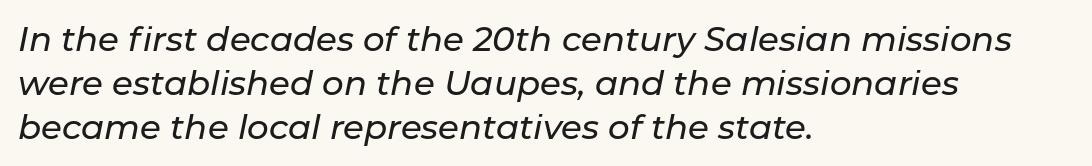
Tracking value appears to be zero — textbook default spacing. These lines are rendered in a variable-pitch font. Emphasis-style slanted type is in use. Any mark beneath the type? The region is blank.
